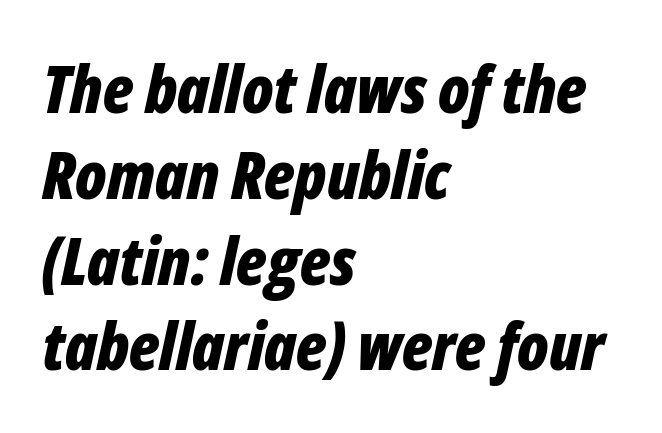
{"italic": "yes", "lean": "right", "slant_degrees": 12, "bold": "yes", "weight": "bold", "width": "condensed", "stroke_contrast": "low", "x_height": "medium", "monospaced": "no", "underline": "no", "align": "left", "line_spacing": "normal", "line_spacing_ratio": 1.3, "letter_spacing": "normal", "letter_spacing_em": 0.0, "glyph_px": 66}
